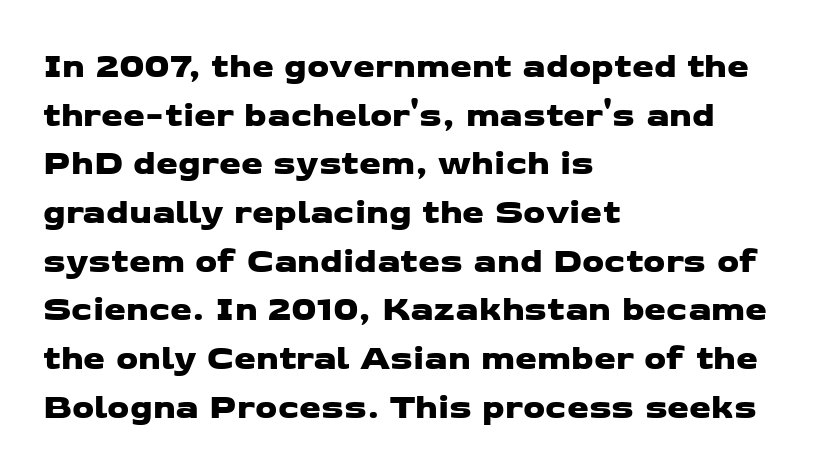
The image shows 35 px wide sans-serif type; set left-aligned, normal line spacing (1.39x), normal letter spacing, not underlined; low stroke contrast and a medium x-height.
